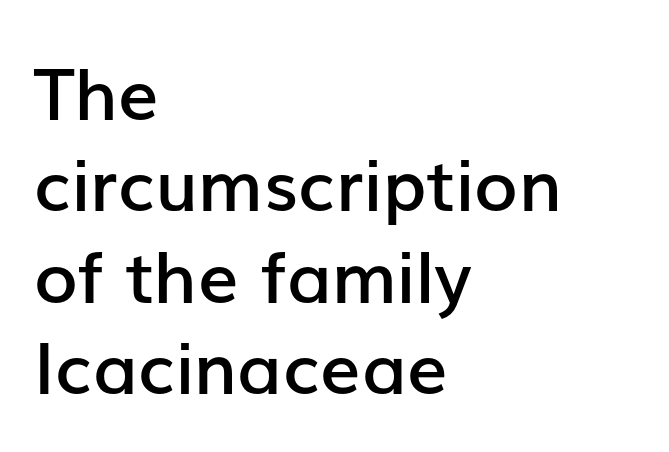
Q: Is the text bold? A: Semi-bold.
Q: Is the text italic (slanted)? A: No, it is upright.
Q: Is the typeface a serif or a sans-serif typeface? A: Sans-serif.
Q: Is the text underlined? A: No.
Q: How is the paragraph aligned? A: Left-aligned.
Q: Is the spacing between letters normal or unusually wide? A: Normal.
Q: Is the spacing between lines tight, normal or loose? A: Normal.
Q: Width (condensed, normal, or wide)? A: Normal.
Q: Stroke contrast? A: Low.
Q: x-height? A: Medium.
Q: Monospaced? A: No.
